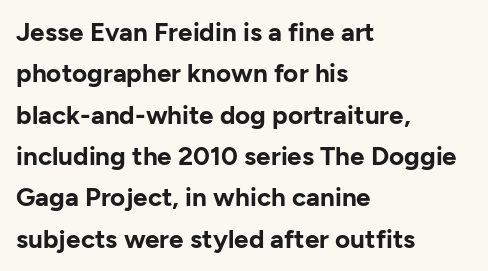
Descenders are the only things crossing below the line. Honestly, the row spacing looks completely unremarkable. The font is running at its bold setting. Inter-character spacing is left at the font's built-in metrics. Vertical strokes here are truly vertical.
